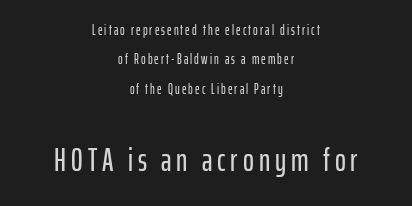
Q: Is the text italic (slanted)? A: No, it is upright.
Q: Is the typeface a serif or a sans-serif typeface? A: Sans-serif.
Q: Is the text underlined? A: No.
Q: How is the paragraph aligned? A: Centered.
Q: Is the spacing between lines tight, normal or loose? A: Loose.
Q: Which block of text is set in a larger size, the first (top) or the second (bottom)? A: The second (bottom) one.
Q: Width (condensed, normal, or wide)? A: Condensed.
Q: Stroke contrast? A: Low.
Q: x-height? A: Medium.
Q: Monospaced? A: No.
